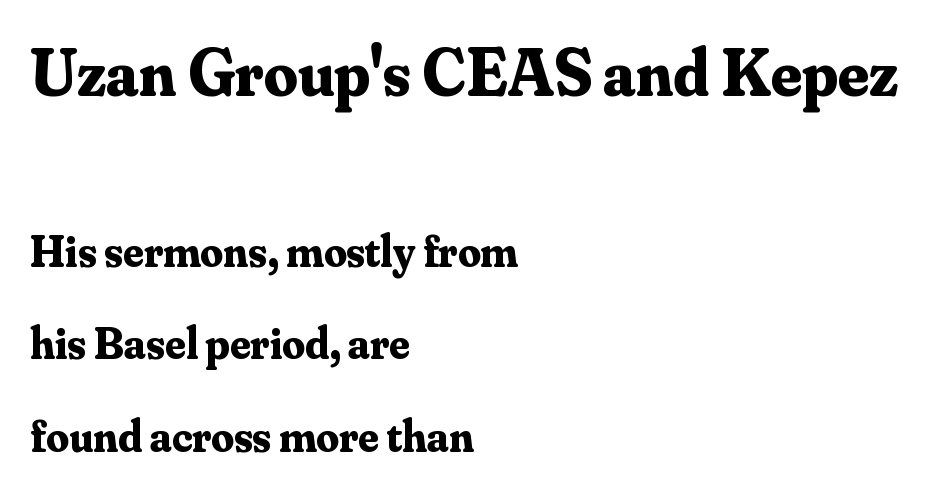
{"serif": "yes", "italic": "no", "bold": "yes", "weight": "bold", "width": "normal", "stroke_contrast": "medium", "x_height": "small", "monospaced": "no", "underline": "no", "align": "left", "line_spacing": "loose", "line_spacing_ratio": 2.06, "letter_spacing": "normal", "letter_spacing_em": 0.0, "larger_block": "first", "size_ratio": 1.49, "glyph_px": 67}
